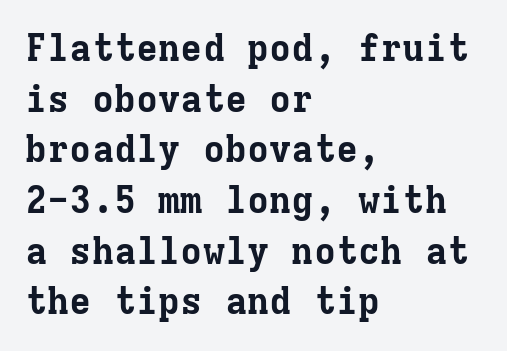
Inter-character spacing is left at the font's built-in metrics. The rendering uses typewriter-style spacing with identical character cells. In CSS terms this would be text-align: left. Characters remain perfectly vertical along every line. The passage shown is emphatically bold.
